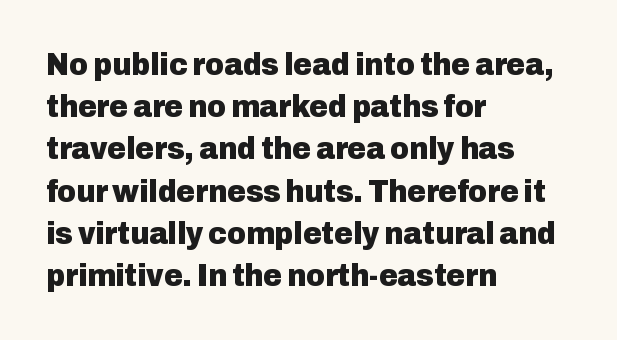
Caption: standard tracking, unaltered. A typesetter would mark this as roman, not italic. These lines are composed in type without serifs. Leading matches the norm, producing a regular column.
